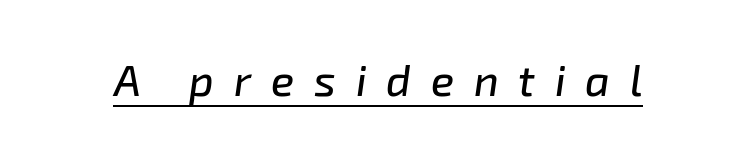
{"italic": "yes", "lean": "right", "slant_degrees": 8, "width": "normal", "stroke_contrast": "low", "x_height": "medium", "monospaced": "no", "underline": "yes", "letter_spacing": "wide", "letter_spacing_em": 0.46, "glyph_px": 43}
